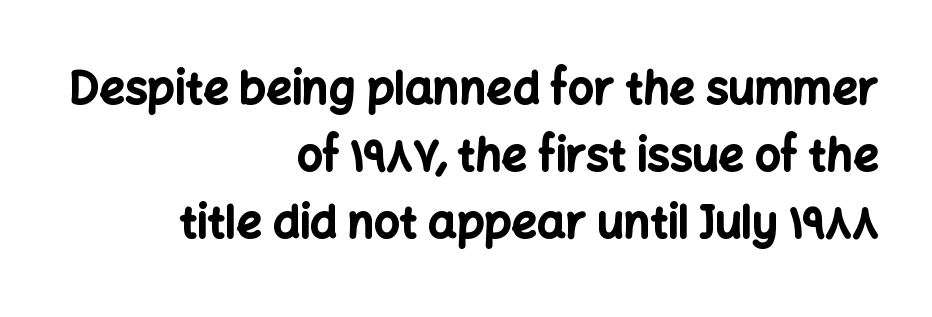
Layout note: lines flush right. Typesetter's note: full bold, strokes at maximum text heaviness. The block of text has a typical density, with ordinary space between rows. Italic: no, the glyphs are upright roman. The baseline area is clear.
